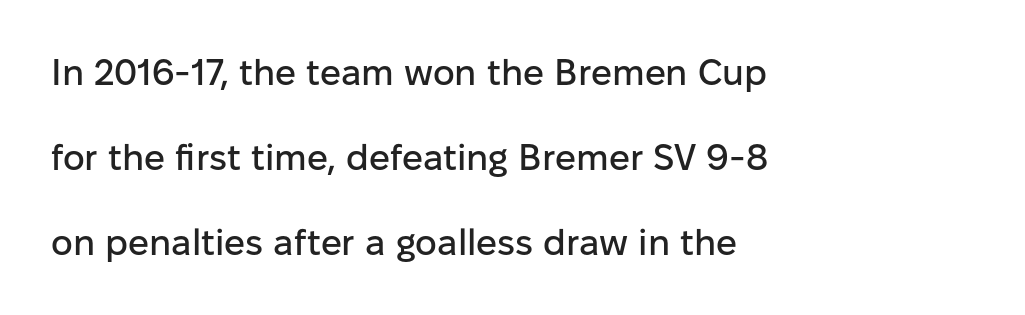
Q: Is the text italic (slanted)? A: No, it is upright.
Q: Is the typeface a serif or a sans-serif typeface? A: Sans-serif.
Q: Is the text underlined? A: No.
Q: How is the paragraph aligned? A: Left-aligned.
Q: Is the spacing between letters normal or unusually wide? A: Normal.
Q: Is the spacing between lines tight, normal or loose? A: Loose.
Q: Width (condensed, normal, or wide)? A: Normal.
Q: Stroke contrast? A: Low.
Q: x-height? A: Medium.
Q: Monospaced? A: No.
